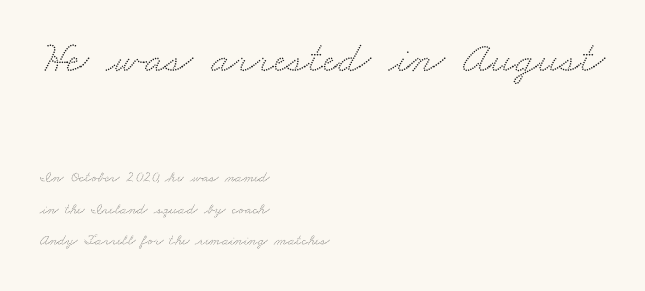
Q: Is the typeface a serif or a sans-serif typeface? A: Serif.
Q: Is the text underlined? A: No.
Q: How is the paragraph aligned? A: Left-aligned.
Q: Is the spacing between letters normal or unusually wide? A: Normal.
Q: Is the spacing between lines tight, normal or loose? A: Loose.
Q: Which block of text is set in a larger size, the first (top) or the second (bottom)? A: The first (top) one.
Q: Width (condensed, normal, or wide)? A: Wide.
Q: Stroke contrast? A: Medium.
Q: x-height? A: Small.
Q: Monospaced? A: No.
